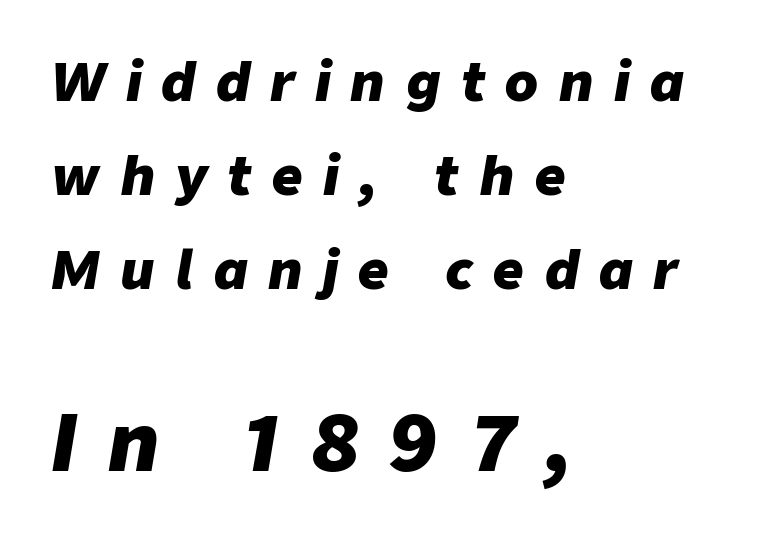
One-word summary of the alignment: left. The later block is typeset at a bigger size than the earlier block. Someone cranked the tracking dial way up on this one. This sample has the flowing, uneven cadence of proportional lettering. How heavy is the stroke? Heavy — this is a bold.
